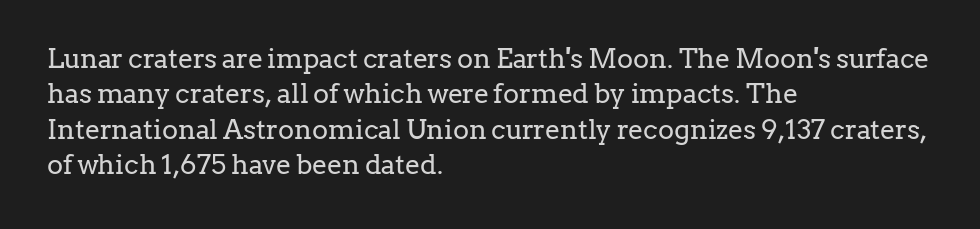
Line beginnings align vertically; line endings do not. The typography opts for an upright posture over an oblique one. Baseline-to-baseline distance is the conventional proportion of letter height. The characters are drawn with everyday or finer stroke widths. Here the glyphs are tracked normally, forming tight word shapes.
